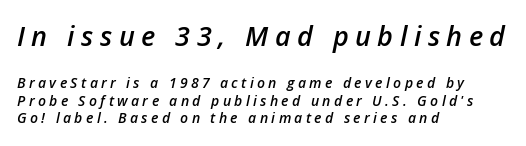
Q: Is the text bold? A: Semi-bold.
Q: Is the text italic (slanted)? A: Yes, it leans right by about 12 degrees.
Q: Is the text underlined? A: No.
Q: How is the paragraph aligned? A: Left-aligned.
Q: Is the spacing between letters normal or unusually wide? A: Unusually wide.
Q: Is the spacing between lines tight, normal or loose? A: Normal.
Q: Which block of text is set in a larger size, the first (top) or the second (bottom)? A: The first (top) one.
